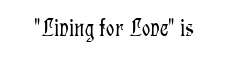
A roman cut, with each character standing at attention. Decoration check: the copy has no underline. The gaps between neighbouring characters are ordinary and unremarkable. Bold? No — there's no thickening of the strokes.
